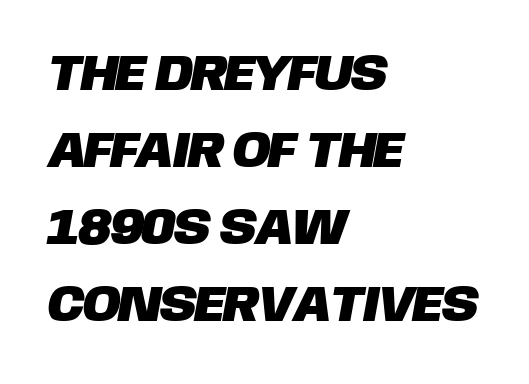
The image shows 51 px sans-serif type; set left-aligned, normal line spacing (1.51x), normal letter spacing, not underlined; low stroke contrast and a large x-height.
